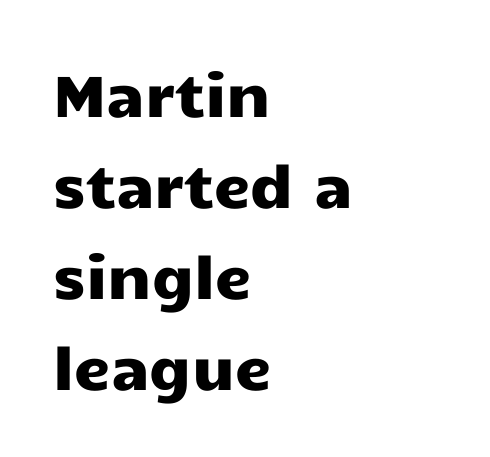
The image shows 58 px wide sans-serif type, upright; set left-aligned, normal line spacing (1.57x), normal letter spacing, not underlined; low stroke contrast and a medium x-height.
